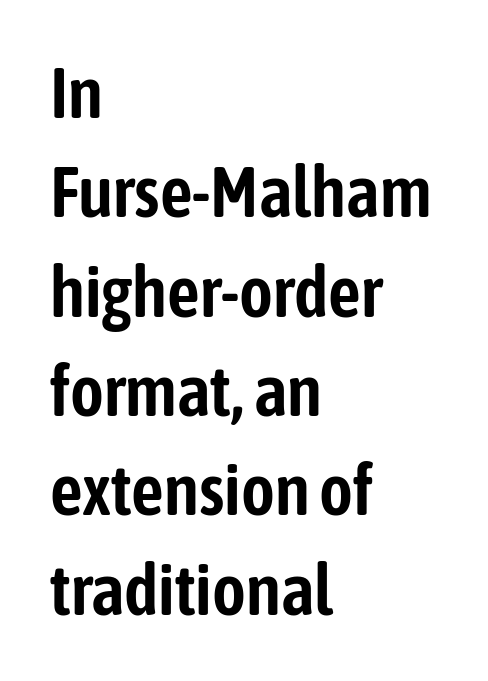
Q: Is the text italic (slanted)? A: No, it is upright.
Q: Is the typeface a serif or a sans-serif typeface? A: Sans-serif.
Q: Is the text underlined? A: No.
Q: How is the paragraph aligned? A: Left-aligned.
Q: Is the spacing between letters normal or unusually wide? A: Normal.
Q: Is the spacing between lines tight, normal or loose? A: Normal.
Q: Width (condensed, normal, or wide)? A: Condensed.
Q: Stroke contrast? A: Low.
Q: x-height? A: Medium.
Q: Monospaced? A: No.
